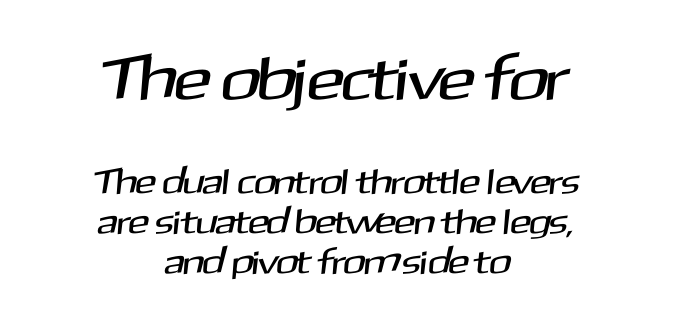
{"serif": "no", "width": "normal", "stroke_contrast": "medium", "x_height": "medium", "monospaced": "no", "underline": "no", "align": "center", "line_spacing": "tight", "line_spacing_ratio": 1.15, "letter_spacing": "normal", "letter_spacing_em": 0.0, "larger_block": "first", "size_ratio": 1.77, "glyph_px": 62}
